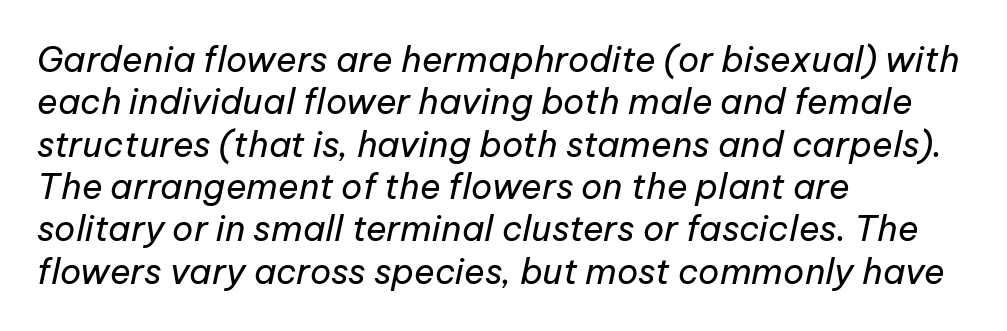
Q: Is the text bold? A: No.
Q: Is the text italic (slanted)? A: Yes, it leans right by about 12 degrees.
Q: Is the text underlined? A: No.
Q: How is the paragraph aligned? A: Left-aligned.
Q: Is the spacing between letters normal or unusually wide? A: Normal.
Q: Width (condensed, normal, or wide)? A: Normal.
Q: Stroke contrast? A: Low.
Q: x-height? A: Medium.
Q: Monospaced? A: No.
